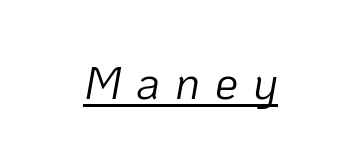
Q: Is the text bold? A: No.
Q: Is the text italic (slanted)? A: Yes, it leans right by about 10 degrees.
Q: Is the text underlined? A: Yes.
Q: How is the paragraph aligned? A: Centered.
Q: Is the spacing between letters normal or unusually wide? A: Unusually wide.
Q: Width (condensed, normal, or wide)? A: Normal.
Q: Stroke contrast? A: Low.
Q: x-height? A: Medium.
Q: Monospaced? A: No.
